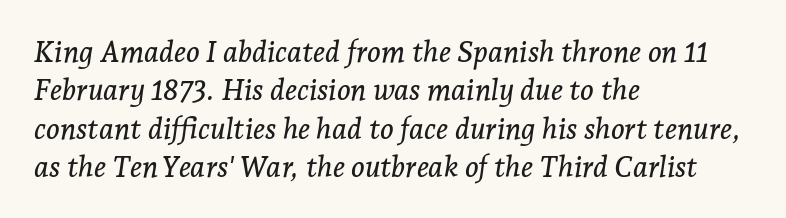
The image shows 29 px serif type, italic (leaning right); set left-aligned, normal line spacing (1.32x), normal letter spacing, not underlined; low stroke contrast and a medium x-height.
